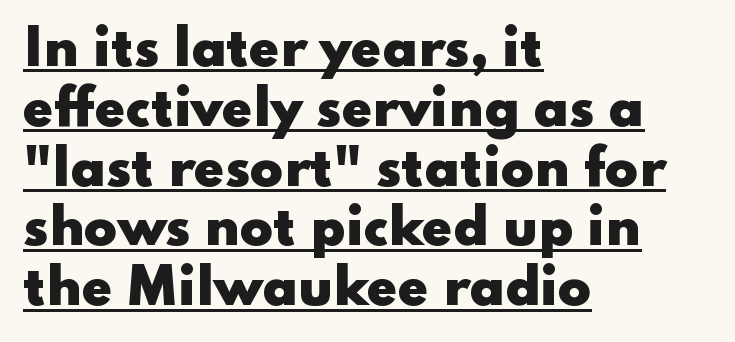
{"serif": "no", "italic": "no", "bold": "yes", "weight": "heavy", "width": "wide", "stroke_contrast": "low", "x_height": "small", "monospaced": "no", "underline": "yes", "align": "left", "line_spacing_ratio": 1.22, "letter_spacing": "normal", "letter_spacing_em": 0.0, "glyph_px": 49}
